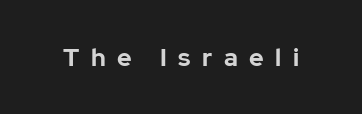
The image shows 25 px bold type, upright; set unusually wide letter spacing (+0.46 em), not underlined.
